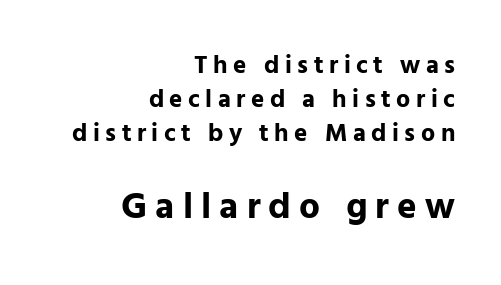
The image shows 37 px bold sans-serif type, upright; set right-aligned, normal line spacing (1.36x), unusually wide letter spacing (+0.22 em), not underlined; the second (bottom) block is 1.48x larger; low stroke contrast and a medium x-height.
